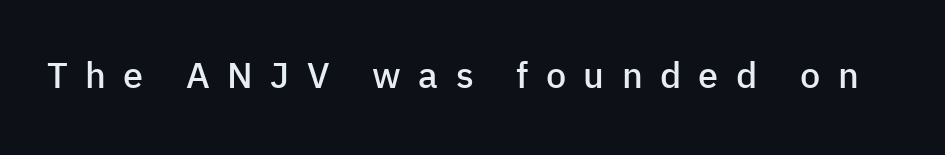
The image shows 36 px semibold sans-serif type, upright; set unusually wide letter spacing (+0.48 em), not underlined; low stroke contrast and a medium x-height.
